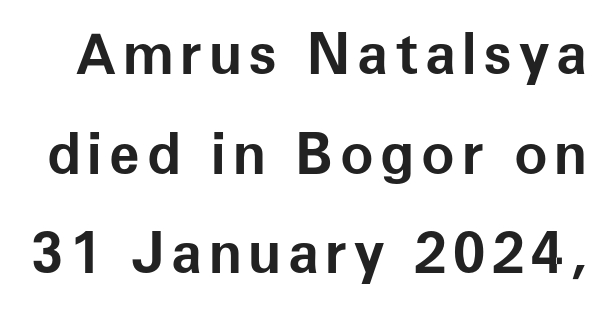
{"serif": "no", "italic": "no", "bold": "yes", "weight": "bold", "width": "normal", "stroke_contrast": "low", "x_height": "medium", "monospaced": "no", "underline": "no", "line_spacing_ratio": 1.78, "glyph_px": 56}
